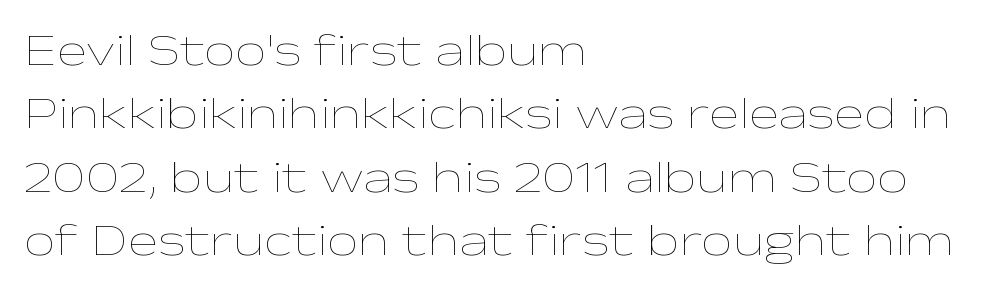
{"italic": "no", "bold": "no", "weight": "thin", "width": "wide", "stroke_contrast": "low", "x_height": "medium", "monospaced": "no", "underline": "no", "align": "left", "line_spacing": "normal", "line_spacing_ratio": 1.41, "letter_spacing": "normal", "letter_spacing_em": 0.0, "glyph_px": 45}
